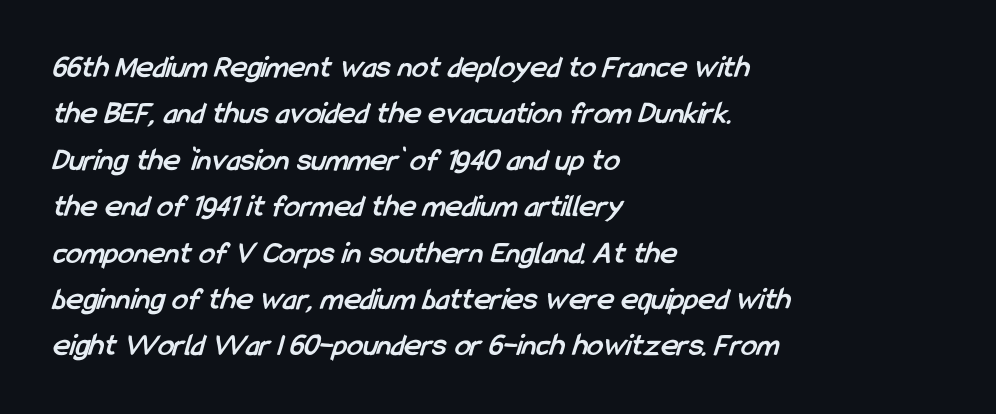
The image shows 32 px semibold, condensed sans-serif type; set left-aligned, normal line spacing (1.45x), normal letter spacing, not underlined; low stroke contrast and a medium x-height.
